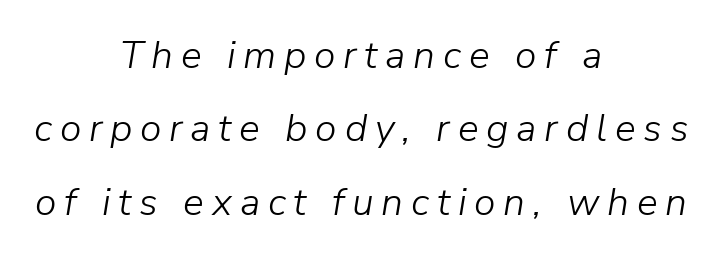
{"italic": "yes", "lean": "right", "slant_degrees": 9, "bold": "no", "weight": "light", "width": "normal", "stroke_contrast": "low", "x_height": "medium", "monospaced": "no", "underline": "no", "align": "center", "line_spacing_ratio": 1.88, "letter_spacing": "wide", "letter_spacing_em": 0.2, "glyph_px": 39}
